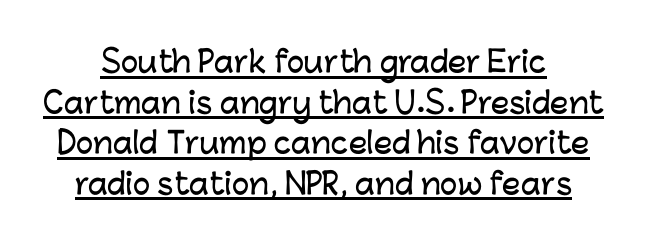
{"serif": "no", "italic": "no", "width": "normal", "stroke_contrast": "low", "x_height": "medium", "monospaced": "no", "underline": "yes", "line_spacing": "normal", "line_spacing_ratio": 1.4, "letter_spacing": "normal", "letter_spacing_em": 0.0, "glyph_px": 29}
